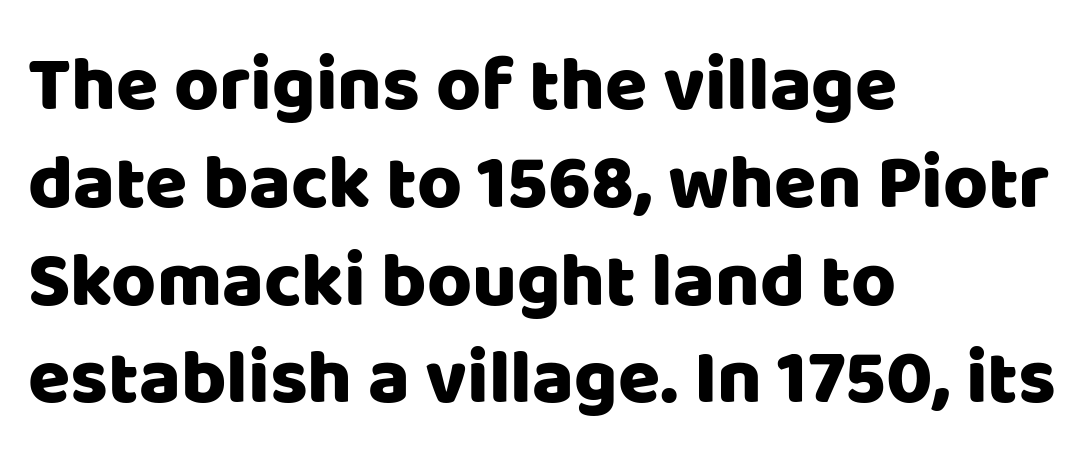
Q: Is the text italic (slanted)? A: No, it is upright.
Q: Is the typeface a serif or a sans-serif typeface? A: Sans-serif.
Q: Is the text underlined? A: No.
Q: How is the paragraph aligned? A: Left-aligned.
Q: Is the spacing between letters normal or unusually wide? A: Normal.
Q: Is the spacing between lines tight, normal or loose? A: Normal.
Q: Width (condensed, normal, or wide)? A: Normal.
Q: Stroke contrast? A: Low.
Q: x-height? A: Large.
Q: Monospaced? A: No.
